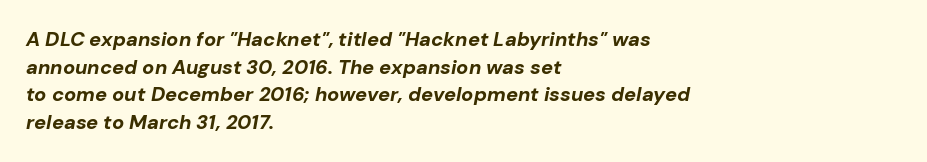
Q: Is the text bold? A: Yes.
Q: Is the text italic (slanted)? A: Yes, it leans right by about 10 degrees.
Q: Is the text underlined? A: No.
Q: How is the paragraph aligned? A: Left-aligned.
Q: Is the spacing between letters normal or unusually wide? A: Normal.
Q: Is the spacing between lines tight, normal or loose? A: Normal.
